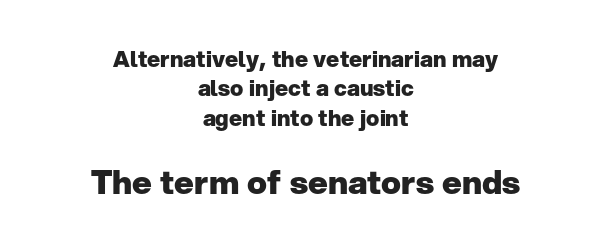
The emphasis by scale lands on block number two, below. If you measured baseline to baseline, you'd find a middling distance. Spacing verdict: proportional, widths tailored to each character. Both edges are ragged and mirror each other, which tells us the setting is centered. Grotesque or geometric, the face here clearly has no serifs. Here the glyphs are tracked normally, forming tight word shapes.
